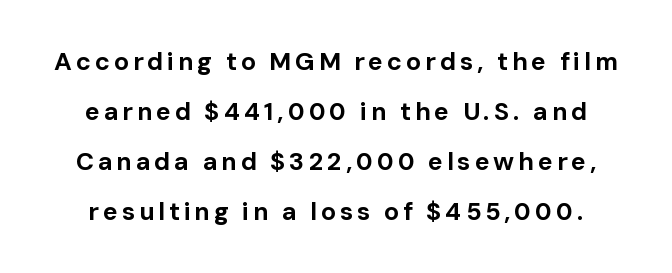
The image shows 25 px bold type, upright; set loose line spacing (2.0x), not underlined.
